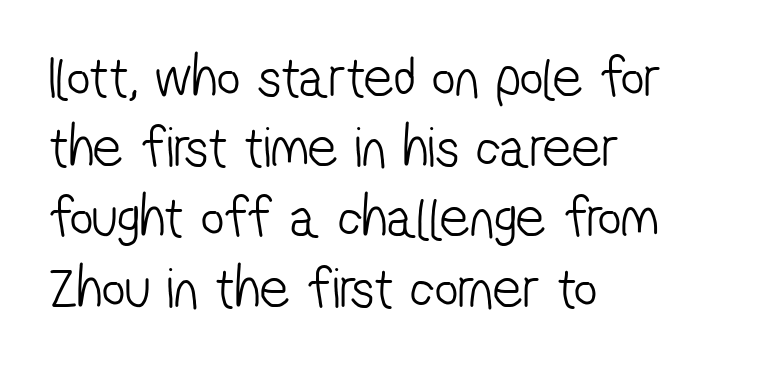
The image shows 58 px light, condensed sans-serif type; set left-aligned, line spacing 1.21x, normal letter spacing, not underlined; low stroke contrast and a medium x-height.
